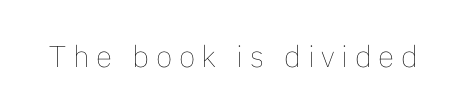
The lettering holds an erect, upright posture throughout. The face looks like a standard text weight, possibly lighter. These lines are rendered in a variable-pitch font. Unmarked baselines from the first word to the last. Loose tracking; the words dissolve into strings of separated letters.
